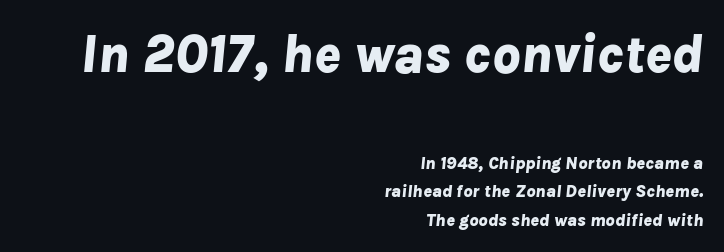
{"italic": "yes", "lean": "right", "slant_degrees": 8, "bold": "yes", "weight": "bold", "width": "normal", "stroke_contrast": "low", "x_height": "medium", "monospaced": "no", "underline": "no", "align": "right", "line_spacing": "normal", "line_spacing_ratio": 1.58, "letter_spacing": "normal", "letter_spacing_em": 0.0, "larger_block": "first", "size_ratio": 3.06, "glyph_px": 55}
